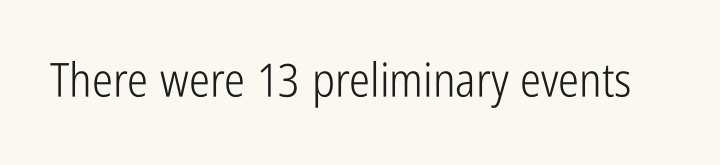
Q: Is the text bold? A: No.
Q: Is the text italic (slanted)? A: No, it is upright.
Q: Is the typeface a serif or a sans-serif typeface? A: Sans-serif.
Q: Is the text underlined? A: No.
Q: Is the spacing between letters normal or unusually wide? A: Normal.
Q: Width (condensed, normal, or wide)? A: Condensed.
Q: Stroke contrast? A: Low.
Q: x-height? A: Medium.
Q: Monospaced? A: No.
